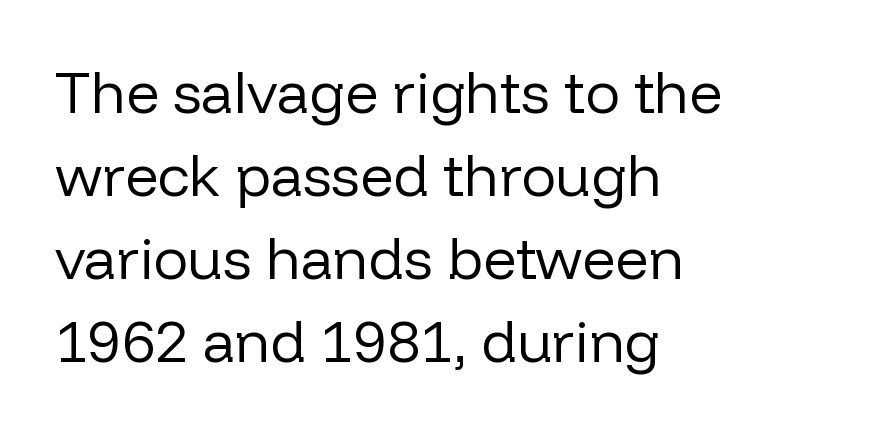
{"serif": "no", "italic": "no", "bold": "no", "weight": "regular", "width": "normal", "stroke_contrast": "low", "x_height": "medium", "monospaced": "no", "underline": "no", "align": "left", "line_spacing": "normal", "line_spacing_ratio": 1.43, "letter_spacing": "normal", "letter_spacing_em": 0.0, "glyph_px": 58}
